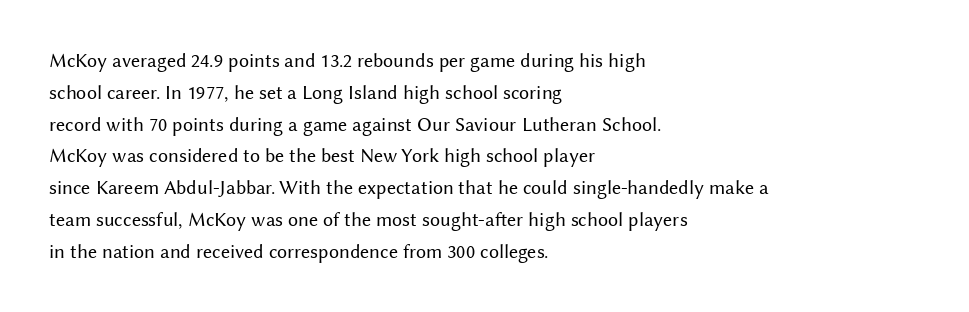
This is not heavy type; no bold has been used. Tracking here is standard; glyphs follow each other at the usual distance. Horizontal bands of white between lines are of average thickness. Underlining? Definitely not there. A student would call this left alignment; a typographer would say flush left, rag right.
